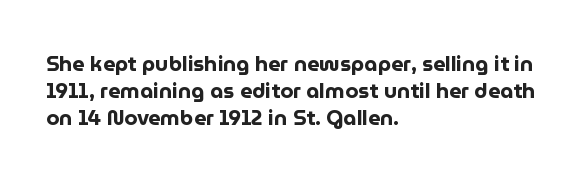
Q: Is the text bold? A: Yes.
Q: Is the text italic (slanted)? A: No, it is upright.
Q: Is the text underlined? A: No.
Q: How is the paragraph aligned? A: Left-aligned.
Q: Is the spacing between letters normal or unusually wide? A: Normal.
Q: Is the spacing between lines tight, normal or loose? A: Normal.
